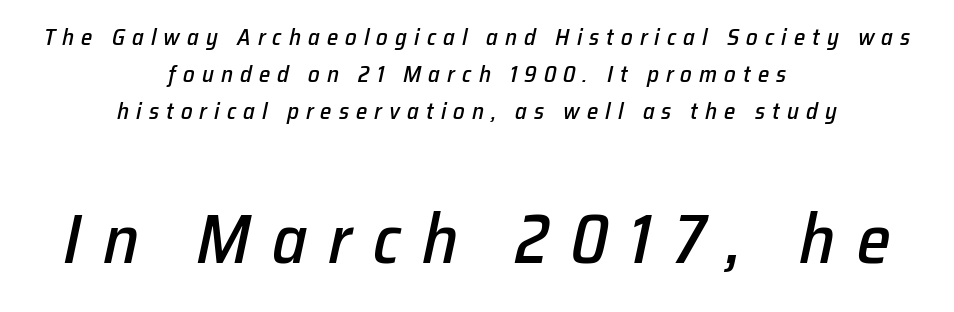
{"italic": "yes", "lean": "right", "slant_degrees": 12, "width": "normal", "stroke_contrast": "low", "x_height": "medium", "monospaced": "no", "underline": "no", "align": "center", "line_spacing": "normal", "line_spacing_ratio": 1.6, "letter_spacing": "wide", "letter_spacing_em": 0.31, "larger_block": "second", "size_ratio": 3.0, "glyph_px": 69}
